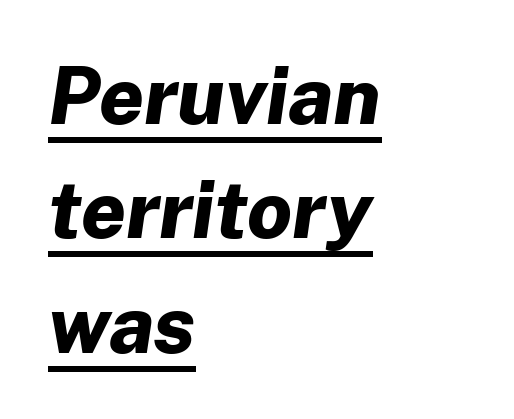
Is the type bold? Yes — the strokes are clearly thick and heavy. Reading down the block, your eye returns to a fixed left position each line. Yep, that's italic — everything's leaning. A baseline rule has been typeset under these characters.
